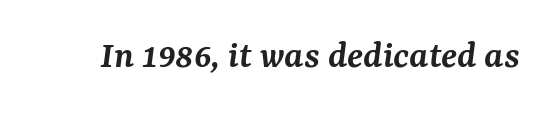
Q: Is the text bold? A: Semi-bold.
Q: Is the text italic (slanted)? A: Yes, it leans right by about 7 degrees.
Q: Is the typeface a serif or a sans-serif typeface? A: Serif.
Q: Is the text underlined? A: No.
Q: Is the spacing between letters normal or unusually wide? A: Normal.
Q: Width (condensed, normal, or wide)? A: Normal.
Q: Stroke contrast? A: Medium.
Q: x-height? A: Medium.
Q: Monospaced? A: No.
